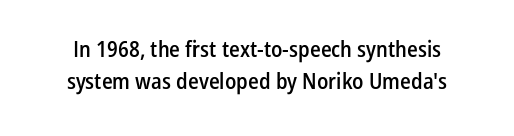
Q: Is the text bold? A: Semi-bold.
Q: Is the text italic (slanted)? A: No, it is upright.
Q: Is the text underlined? A: No.
Q: Is the spacing between letters normal or unusually wide? A: Normal.
Q: Is the spacing between lines tight, normal or loose? A: Normal.
